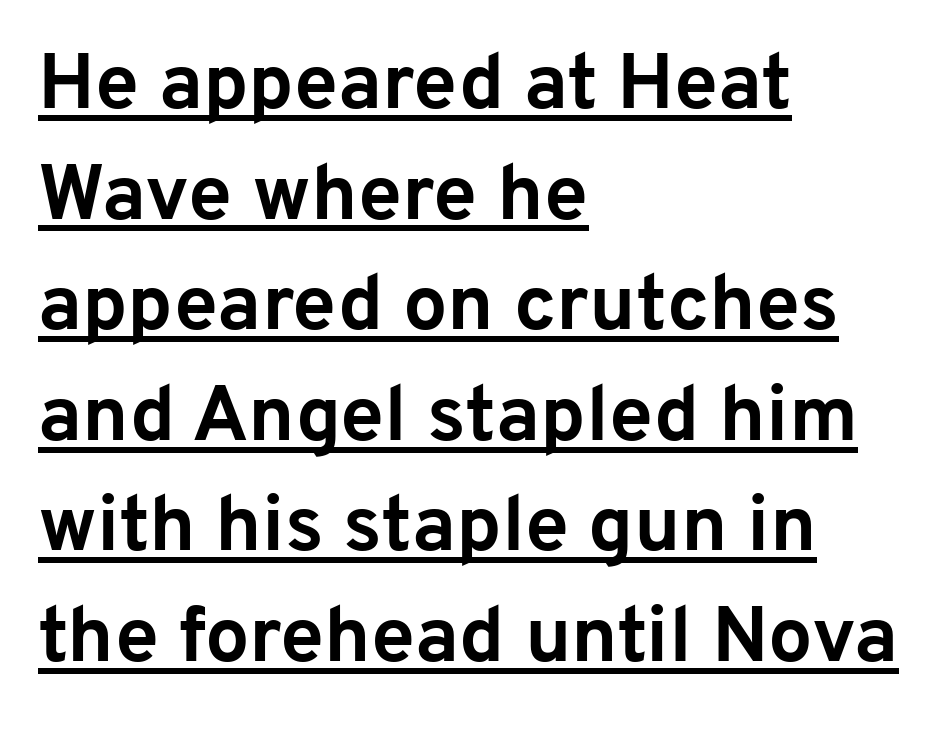
Q: Is the text bold? A: Yes.
Q: Is the text italic (slanted)? A: No, it is upright.
Q: Is the typeface a serif or a sans-serif typeface? A: Sans-serif.
Q: Is the text underlined? A: Yes.
Q: How is the paragraph aligned? A: Left-aligned.
Q: Is the spacing between letters normal or unusually wide? A: Normal.
Q: Is the spacing between lines tight, normal or loose? A: Normal.
Q: Width (condensed, normal, or wide)? A: Normal.
Q: Stroke contrast? A: Low.
Q: x-height? A: Medium.
Q: Monospaced? A: No.
